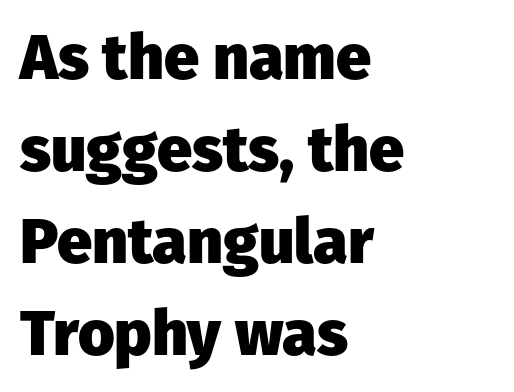
{"serif": "no", "italic": "no", "bold": "yes", "weight": "heavy", "width": "normal", "stroke_contrast": "low", "x_height": "medium", "monospaced": "no", "underline": "no", "align": "left", "line_spacing": "normal", "line_spacing_ratio": 1.46, "letter_spacing": "normal", "letter_spacing_em": 0.0, "glyph_px": 63}
